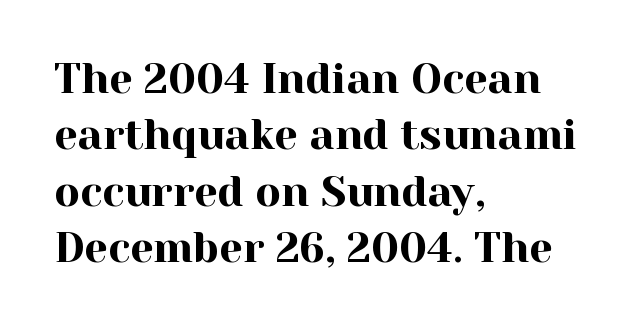
Alignment: flush left. Each row of text sits above clean, open space. Is there much room between lines? A standard amount, neither cramped nor airy. Short note: letters normally spaced.
